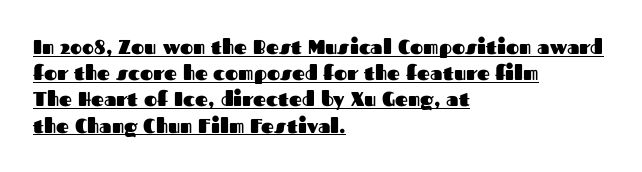
Q: Is the text bold? A: Yes.
Q: Is the text italic (slanted)? A: No, it is upright.
Q: Is the text underlined? A: Yes.
Q: How is the paragraph aligned? A: Left-aligned.
Q: Is the spacing between letters normal or unusually wide? A: Normal.
Q: Is the spacing between lines tight, normal or loose? A: Normal.
